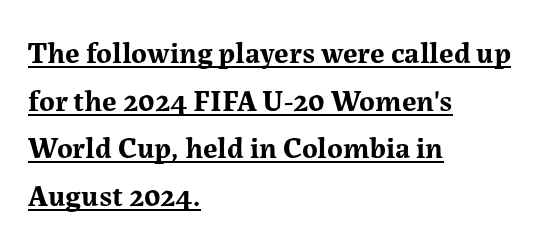
Q: Is the text bold? A: Yes.
Q: Is the text italic (slanted)? A: No, it is upright.
Q: Is the typeface a serif or a sans-serif typeface? A: Serif.
Q: Is the text underlined? A: Yes.
Q: How is the paragraph aligned? A: Left-aligned.
Q: Is the spacing between letters normal or unusually wide? A: Normal.
Q: Is the spacing between lines tight, normal or loose? A: Normal.
Q: Width (condensed, normal, or wide)? A: Normal.
Q: Stroke contrast? A: Medium.
Q: x-height? A: Medium.
Q: Monospaced? A: No.
